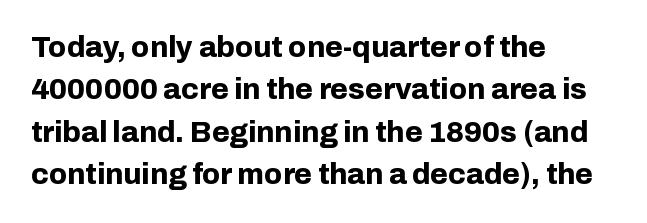
{"serif": "no", "italic": "no", "bold": "yes", "weight": "bold", "width": "normal", "stroke_contrast": "low", "x_height": "medium", "monospaced": "no", "underline": "no", "align": "left", "line_spacing": "normal", "line_spacing_ratio": 1.46, "letter_spacing": "normal", "letter_spacing_em": 0.0, "glyph_px": 29}
